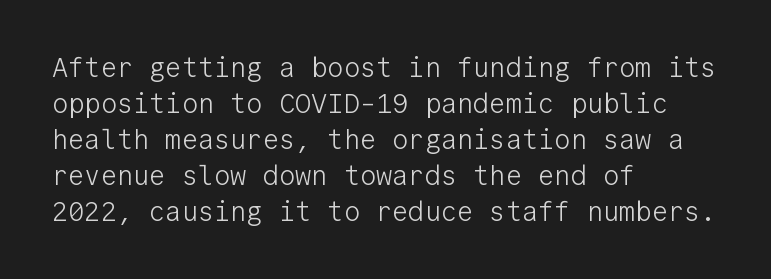
A clean baseline with only descenders dipping below it. The letters stand upright; this is a roman face. The letterforms sit shoulder to shoulder at normal distance. The compositor pushed each line to the left boundary.
